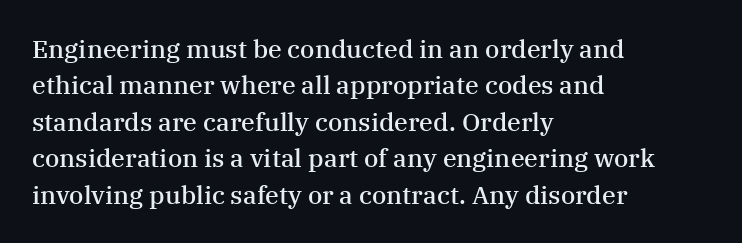
The image shows 25 px text type, upright; set left-aligned, normal line spacing (1.46x), normal letter spacing, not underlined.
